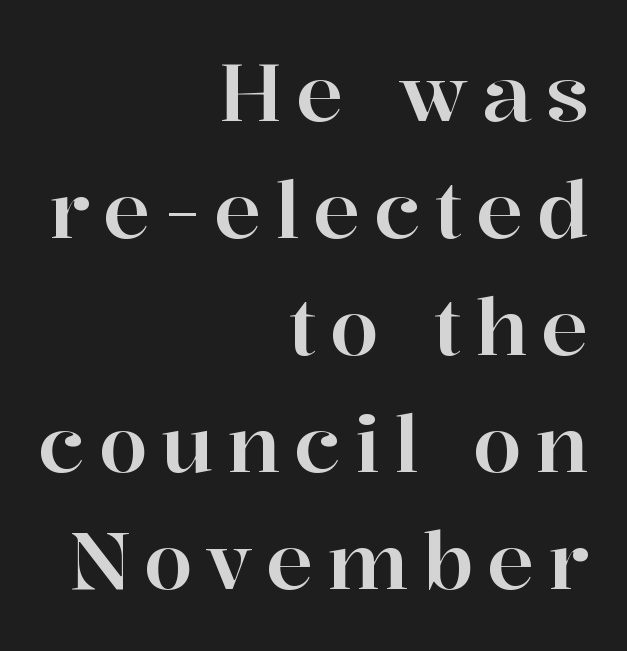
{"serif": "yes", "italic": "no", "width": "normal", "stroke_contrast": "high", "x_height": "medium", "monospaced": "no", "underline": "no", "align": "right", "line_spacing": "normal", "line_spacing_ratio": 1.48, "glyph_px": 79}
